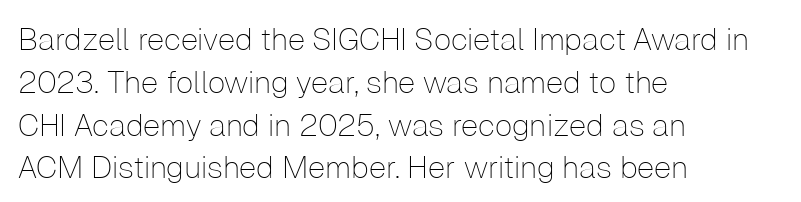
The type family on display is of the sans-serif kind. Characters remain perfectly vertical along every line. Leading matches the norm, producing a regular column. Line beginnings align vertically; line endings do not.
